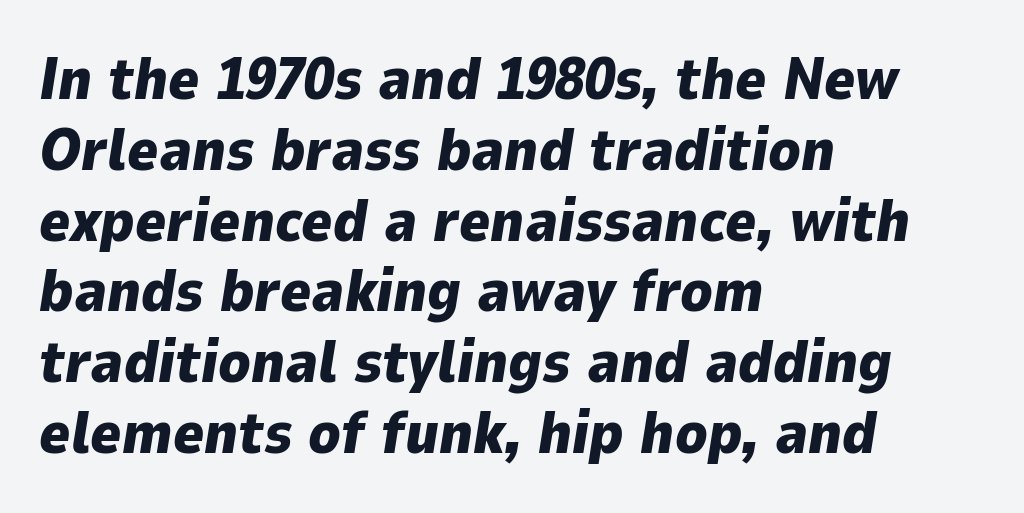
Letter spacing: default. Honestly, there is no underline to notice here at all. Characters are canted at an angle relative to the baseline's perpendicular. Notice how the passage keeps a crisp vertical edge on the left only. Heavy, bold letterforms.
